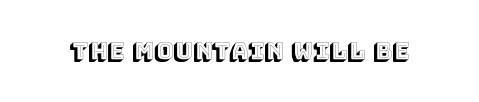
The image shows 23 px text type, upright; set normal letter spacing, not underlined.
